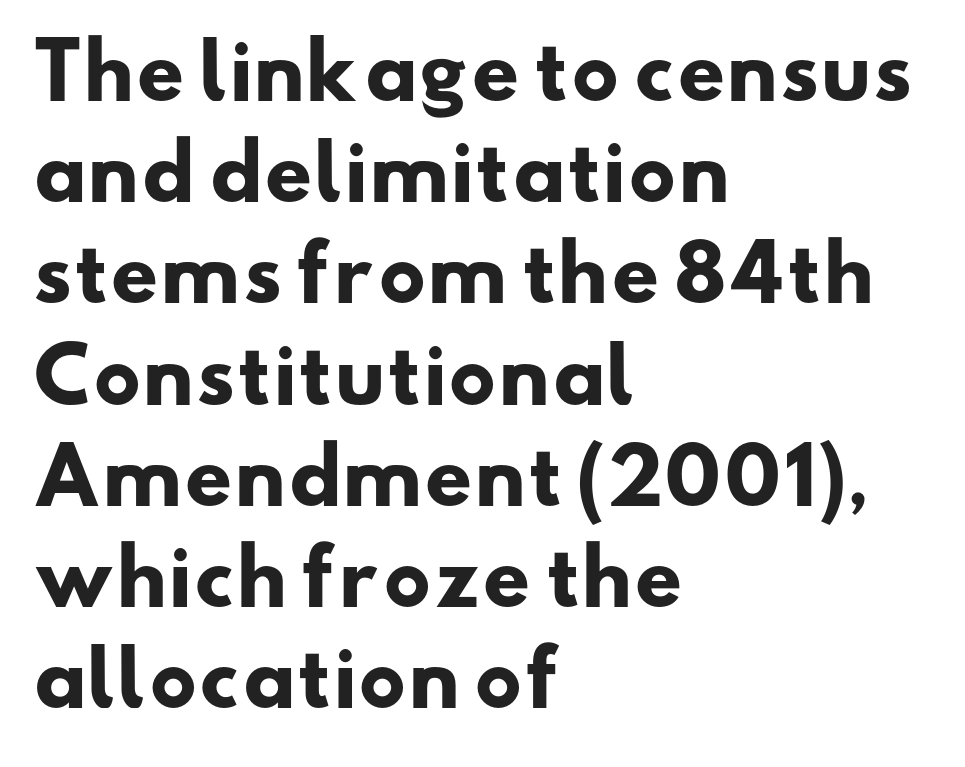
{"serif": "no", "bold": "yes", "weight": "heavy", "width": "wide", "stroke_contrast": "low", "x_height": "small", "monospaced": "no", "underline": "no", "align": "left", "line_spacing": "normal", "line_spacing_ratio": 1.35, "letter_spacing": "normal", "letter_spacing_em": 0.0, "glyph_px": 75}
